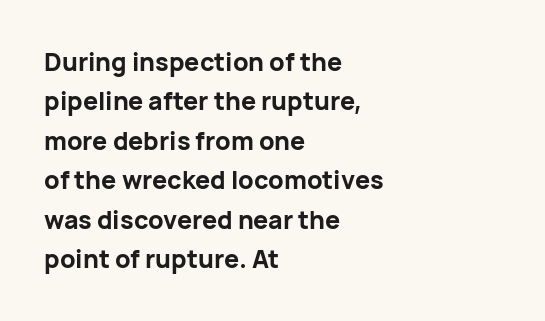
{"italic": "no", "bold": "yes", "underline": "no", "align": "left", "line_spacing": "normal", "line_spacing_ratio": 1.58, "letter_spacing": "normal", "letter_spacing_em": 0.0, "glyph_px": 25}
